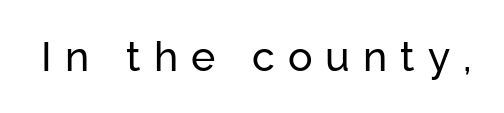
{"serif": "no", "italic": "no", "width": "normal", "stroke_contrast": "low", "x_height": "medium", "monospaced": "no", "underline": "no", "letter_spacing": "wide", "letter_spacing_em": 0.32, "glyph_px": 41}
